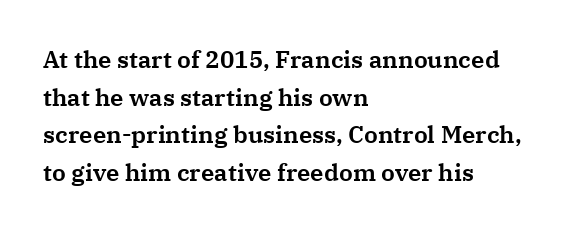
Q: Is the text italic (slanted)? A: No, it is upright.
Q: Is the text underlined? A: No.
Q: How is the paragraph aligned? A: Left-aligned.
Q: Is the spacing between letters normal or unusually wide? A: Normal.
Q: Is the spacing between lines tight, normal or loose? A: Normal.
